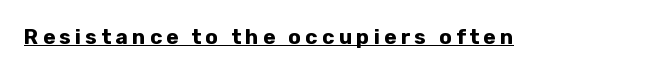
{"italic": "no", "bold": "yes", "underline": "yes", "letter_spacing": "wide", "letter_spacing_em": 0.2, "glyph_px": 21}
